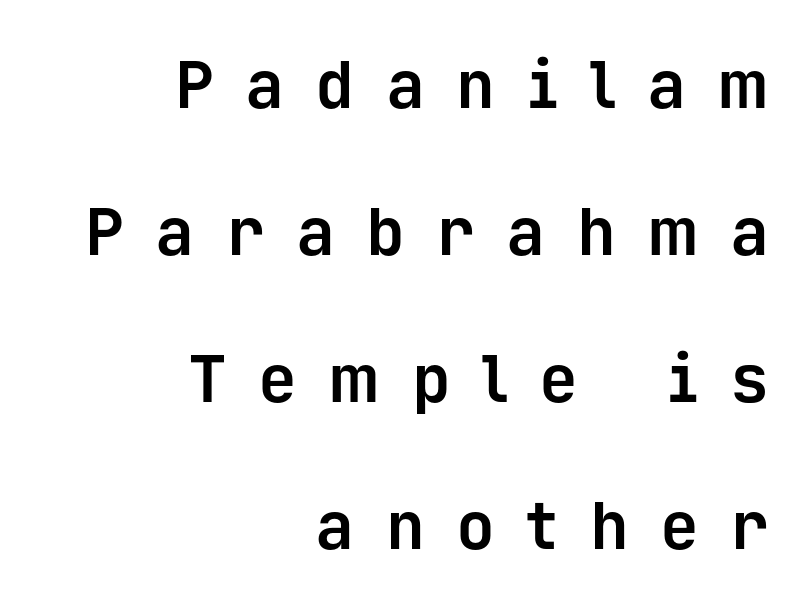
{"serif": "no", "italic": "no", "bold": "yes", "weight": "bold", "width": "normal", "stroke_contrast": "low", "x_height": "medium", "monospaced": "yes", "underline": "no", "align": "right", "line_spacing": "loose", "line_spacing_ratio": 2.26, "letter_spacing": "wide", "letter_spacing_em": 0.48, "glyph_px": 65}
